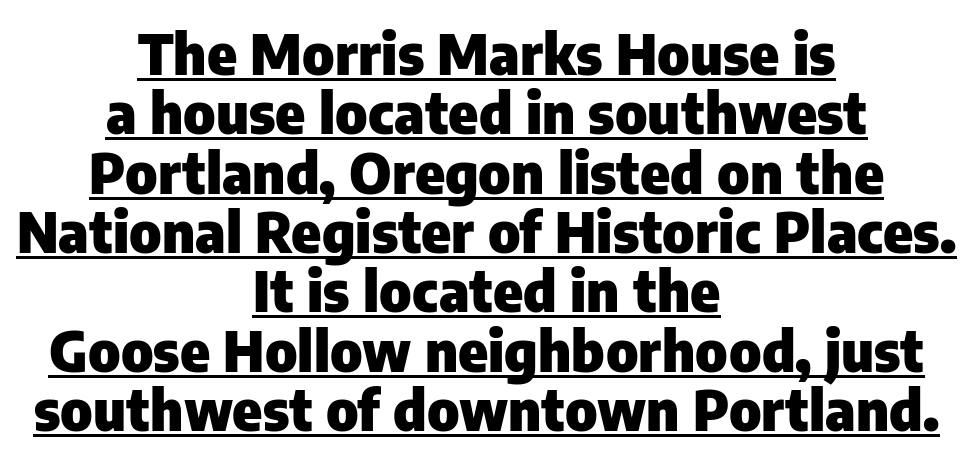
The image shows 56 px heavy sans-serif type, upright; set centered, tight line spacing (1.06x), normal letter spacing, underlined; low stroke contrast and a medium x-height.
